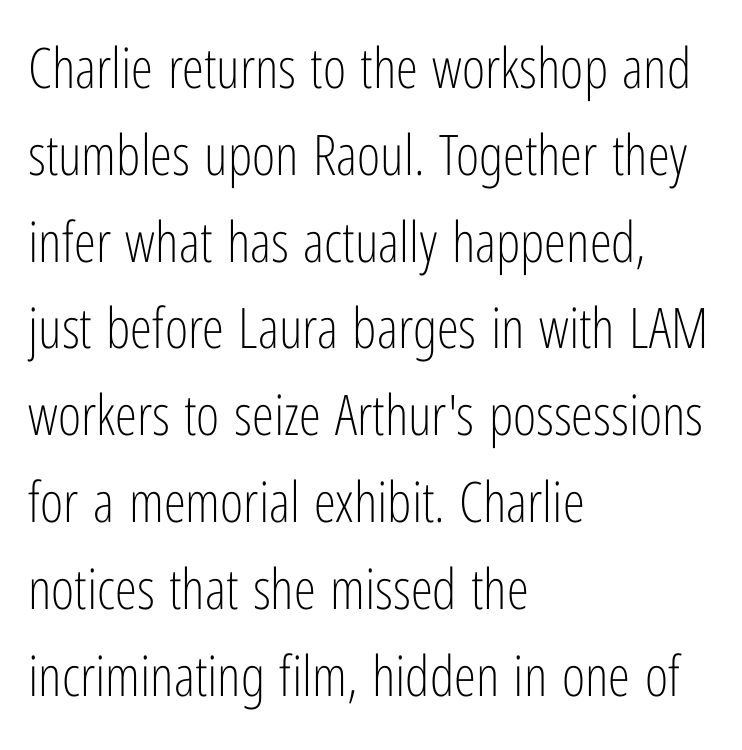
Q: Is the text bold? A: No.
Q: Is the text italic (slanted)? A: No, it is upright.
Q: Is the typeface a serif or a sans-serif typeface? A: Sans-serif.
Q: Is the text underlined? A: No.
Q: How is the paragraph aligned? A: Left-aligned.
Q: Is the spacing between letters normal or unusually wide? A: Normal.
Q: Is the spacing between lines tight, normal or loose? A: Normal.
Q: Width (condensed, normal, or wide)? A: Condensed.
Q: Stroke contrast? A: Low.
Q: x-height? A: Medium.
Q: Monospaced? A: No.
